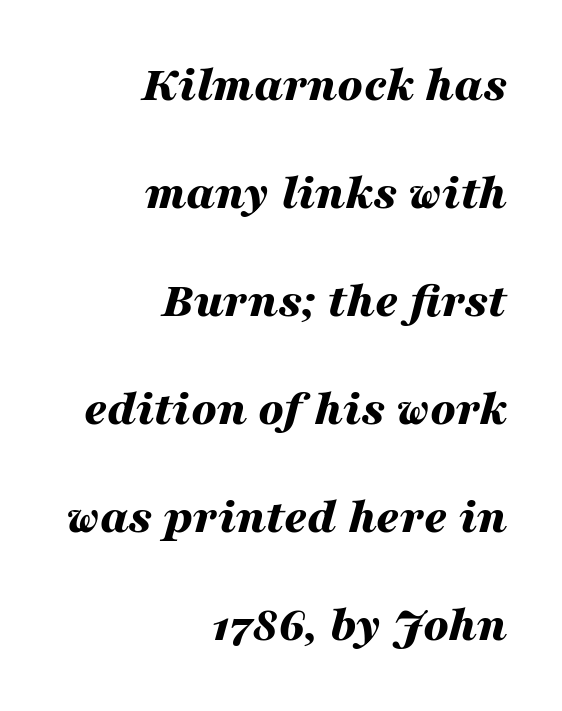
{"italic": "yes", "lean": "right", "slant_degrees": 16, "bold": "yes", "weight": "bold", "width": "wide", "stroke_contrast": "medium", "x_height": "medium", "monospaced": "no", "underline": "no", "align": "right", "line_spacing": "loose", "line_spacing_ratio": 2.16, "letter_spacing": "normal", "letter_spacing_em": 0.0, "glyph_px": 50}
